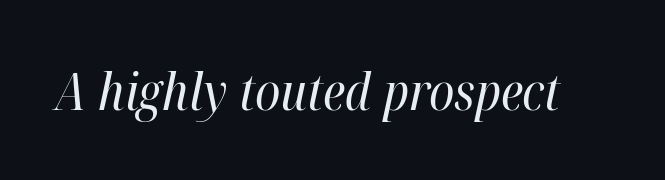
Q: Is the text bold? A: No.
Q: Is the text italic (slanted)? A: Yes, it leans right by about 12 degrees.
Q: Is the text underlined? A: No.
Q: Is the spacing between letters normal or unusually wide? A: Normal.
Q: Width (condensed, normal, or wide)? A: Condensed.
Q: Stroke contrast? A: High.
Q: x-height? A: Medium.
Q: Monospaced? A: No.
